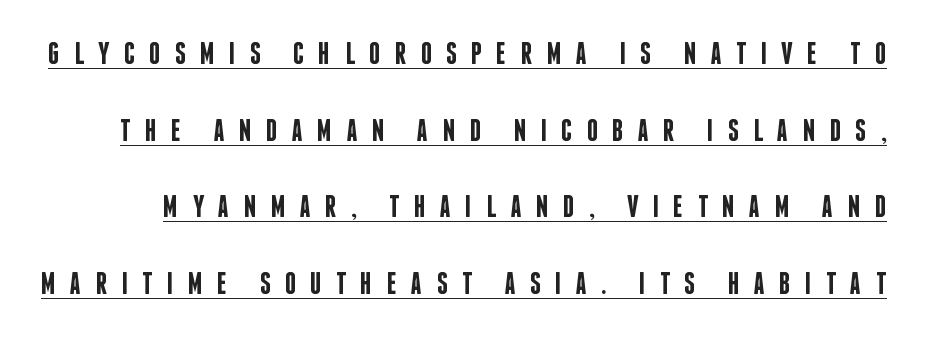
Check the space under the baseline: a stroke is drawn there. Students, this is semibold: more ink than regular, less than bold. You could only call the tracking loose — the letters float apart. Proportional: the letters do not fall into vertical columns.
